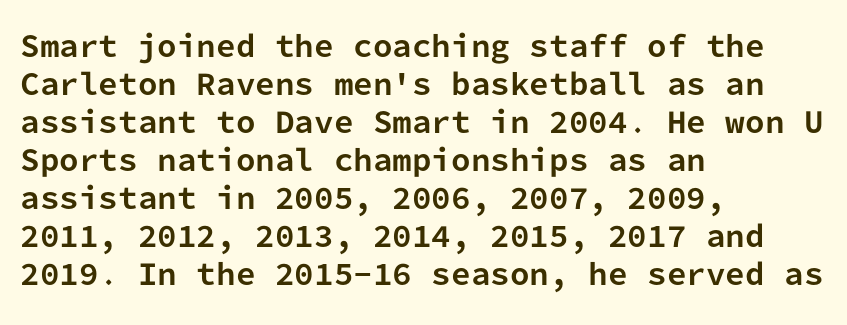
{"serif": "no", "italic": "no", "bold": "yes", "weight": "bold", "width": "normal", "stroke_contrast": "low", "x_height": "medium", "monospaced": "yes", "underline": "no", "align": "left", "line_spacing": "normal", "line_spacing_ratio": 1.36, "letter_spacing": "normal", "letter_spacing_em": 0.0, "glyph_px": 28}
